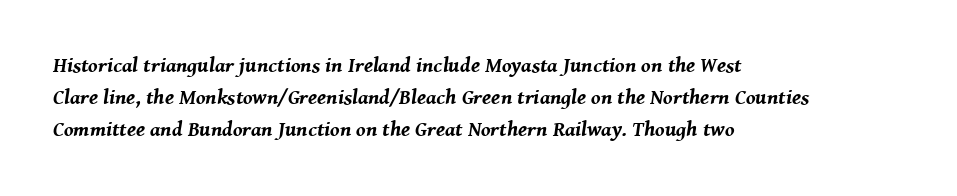
The image shows 21 px bold type, italic (leaning right); set left-aligned, normal line spacing (1.53x), normal letter spacing, not underlined.
